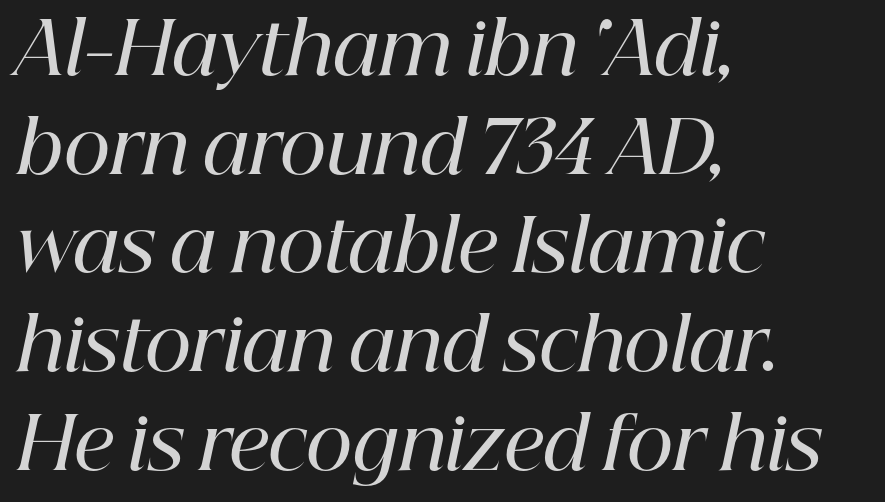
The image shows 72 px semibold serif type, italic (leaning right); set left-aligned, normal line spacing (1.37x), normal letter spacing, not underlined; high stroke contrast and a medium x-height.
